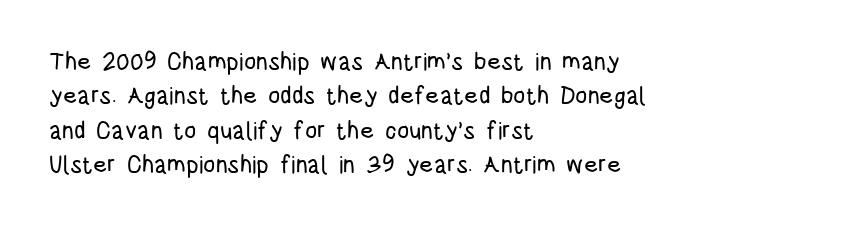
The rows are spaced the way most documents space them. Italic: no, the glyphs are upright roman. Reading down the block, your eye returns to a fixed left position each line. The words here are not underlined. Nothing unusual about the tracking: characters are spaced as the font intends.
